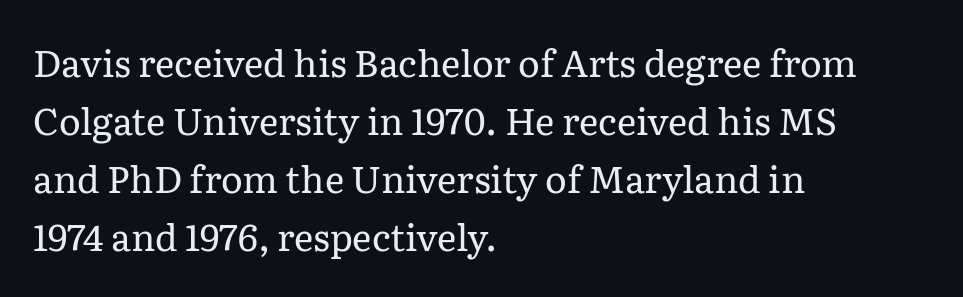
The image shows 37 px regular-weight serif type, upright; set left-aligned, normal line spacing (1.57x), normal letter spacing, not underlined; low stroke contrast and a medium x-height.
